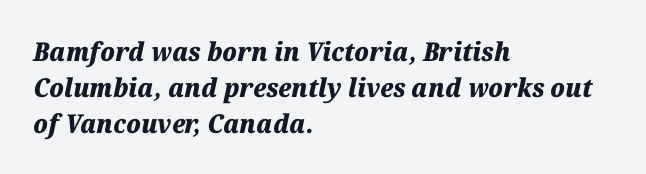
Q: Is the text bold? A: Yes.
Q: Is the text italic (slanted)? A: Yes, it leans right by about 12 degrees.
Q: Is the text underlined? A: No.
Q: How is the paragraph aligned? A: Left-aligned.
Q: Is the spacing between letters normal or unusually wide? A: Normal.
Q: Is the spacing between lines tight, normal or loose? A: Normal.
